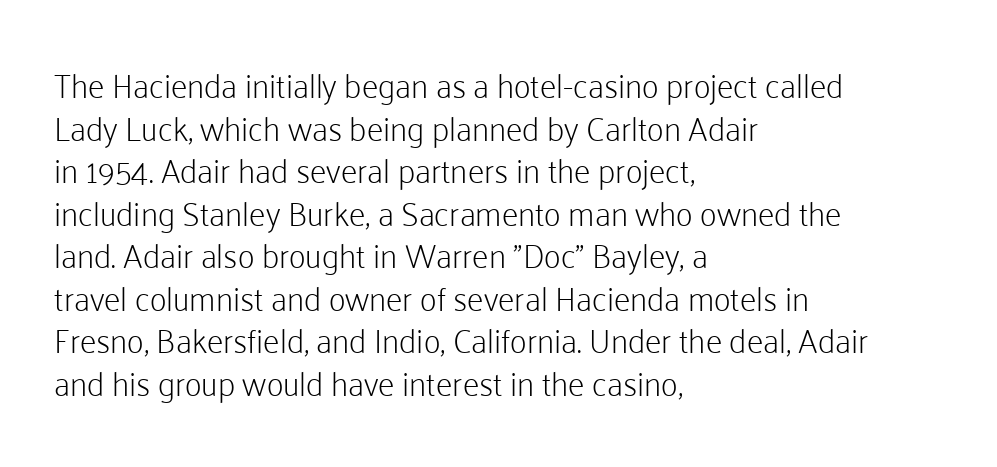
Q: Is the text bold? A: No.
Q: Is the text italic (slanted)? A: No, it is upright.
Q: Is the typeface a serif or a sans-serif typeface? A: Sans-serif.
Q: Is the text underlined? A: No.
Q: How is the paragraph aligned? A: Left-aligned.
Q: Is the spacing between letters normal or unusually wide? A: Normal.
Q: Is the spacing between lines tight, normal or loose? A: Normal.
Q: Width (condensed, normal, or wide)? A: Normal.
Q: Stroke contrast? A: Low.
Q: x-height? A: Medium.
Q: Monospaced? A: No.
